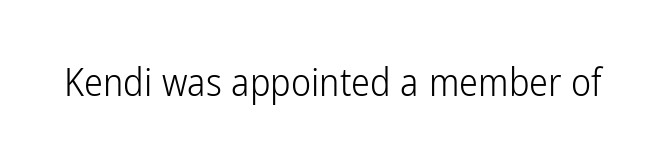
{"serif": "no", "italic": "no", "bold": "no", "weight": "light", "width": "condensed", "stroke_contrast": "low", "x_height": "medium", "monospaced": "no", "underline": "no", "letter_spacing": "normal", "letter_spacing_em": 0.0, "glyph_px": 38}
